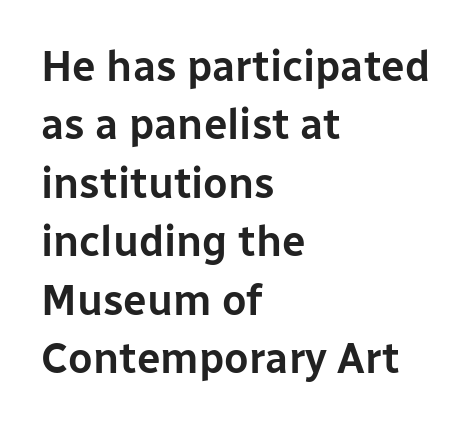
The image shows 42 px sans-serif type, upright; set left-aligned, normal line spacing (1.39x), normal letter spacing, not underlined; low stroke contrast and a medium x-height.
